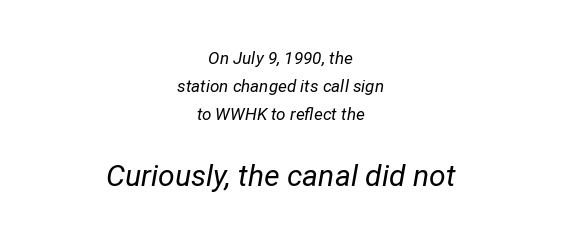
{"italic": "yes", "lean": "right", "slant_degrees": 12, "bold": "no", "weight": "regular", "width": "normal", "stroke_contrast": "low", "x_height": "medium", "monospaced": "no", "underline": "no", "align": "center", "line_spacing": "normal", "line_spacing_ratio": 1.65, "letter_spacing": "normal", "letter_spacing_em": 0.0, "larger_block": "second", "size_ratio": 1.76, "glyph_px": 30}
